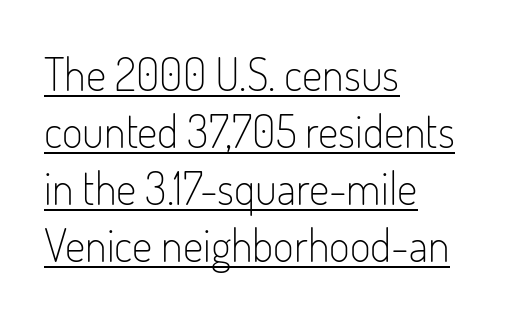
{"serif": "no", "italic": "no", "bold": "no", "weight": "light", "width": "condensed", "stroke_contrast": "low", "x_height": "small", "monospaced": "no", "underline": "yes", "align": "left", "line_spacing": "normal", "line_spacing_ratio": 1.27, "letter_spacing": "normal", "letter_spacing_em": 0.0, "glyph_px": 45}
